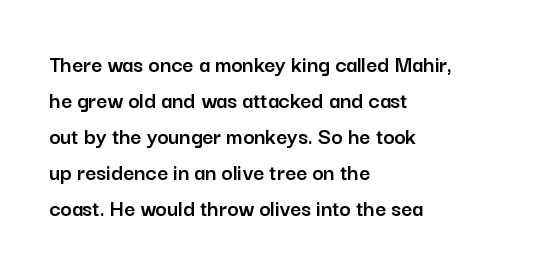
The image shows 24 px text type, upright; set left-aligned, normal line spacing (1.5x), normal letter spacing, not underlined.
